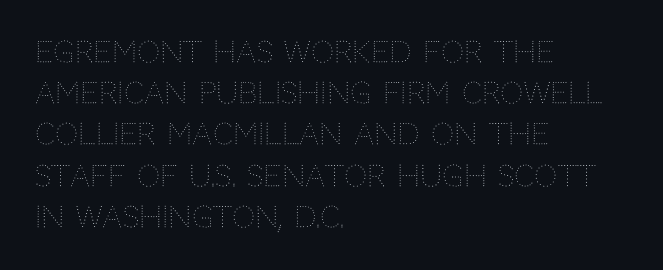
{"italic": "no", "bold": "no", "weight": "thin", "width": "normal", "stroke_contrast": "medium", "x_height": "large", "monospaced": "no", "underline": "no", "align": "left", "line_spacing": "normal", "line_spacing_ratio": 1.42, "letter_spacing": "normal", "letter_spacing_em": 0.0, "glyph_px": 29}
